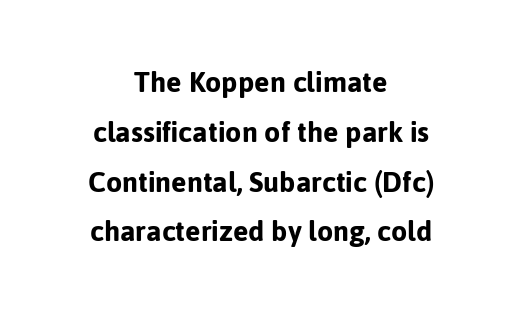
The image shows 33 px sans-serif type, upright; set centered, normal line spacing (1.51x), normal letter spacing, not underlined; low stroke contrast and a medium x-height.
